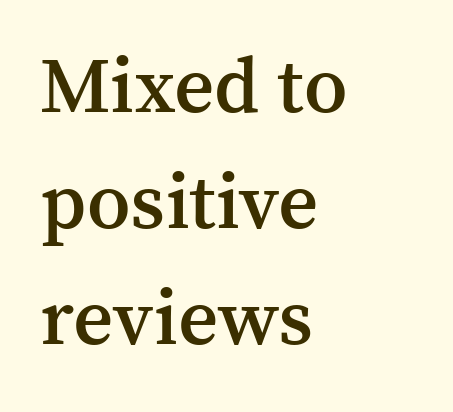
{"serif": "yes", "italic": "no", "bold": "semi", "weight": "semibold", "width": "normal", "stroke_contrast": "medium", "x_height": "medium", "monospaced": "no", "underline": "no", "align": "left", "line_spacing": "normal", "line_spacing_ratio": 1.49, "letter_spacing": "normal", "letter_spacing_em": 0.0, "glyph_px": 78}
